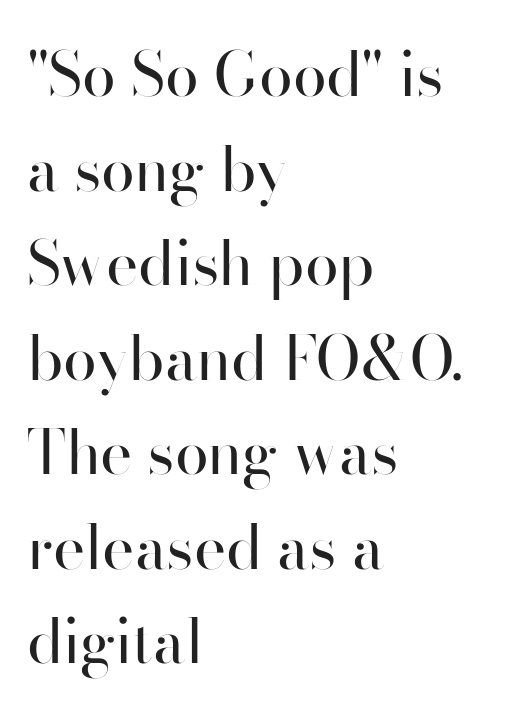
{"serif": "no", "italic": "no", "bold": "no", "weight": "regular", "width": "normal", "stroke_contrast": "high", "x_height": "small", "monospaced": "no", "underline": "no", "align": "left", "line_spacing": "normal", "line_spacing_ratio": 1.55, "letter_spacing": "normal", "letter_spacing_em": 0.0, "glyph_px": 61}
